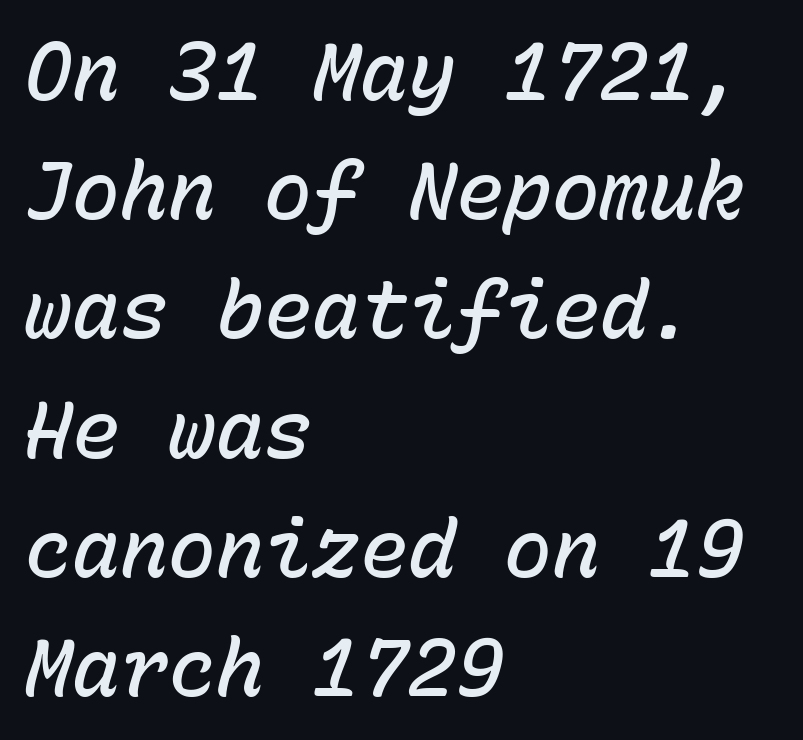
{"italic": "yes", "lean": "right", "slant_degrees": 15, "bold": "semi", "weight": "semibold", "width": "normal", "stroke_contrast": "low", "x_height": "medium", "monospaced": "yes", "underline": "no", "align": "left", "line_spacing": "normal", "line_spacing_ratio": 1.49, "letter_spacing": "normal", "letter_spacing_em": 0.0, "glyph_px": 80}
